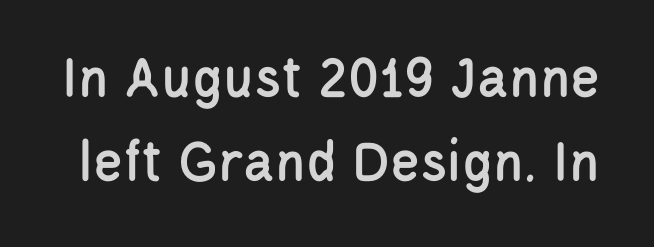
Style check: upright. Does the type have serifs? No, each stem ends abruptly. The face used here is proportionally spaced, like ordinary book or web type. If you measured baseline to baseline, you'd find a middling distance. Has an underline been added? It has not.
